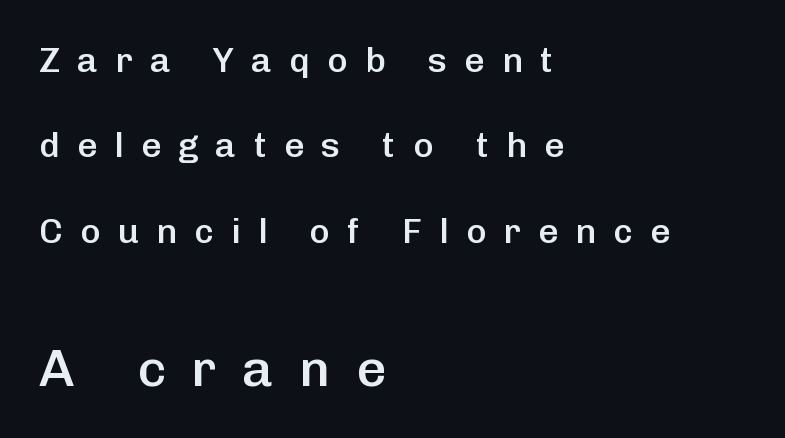
Short note: letters widely spaced. I'd describe the lettering as semibold — firm but not a full bold. This sample trades compactness for vertical openness between lines. Italic: no, the glyphs are upright roman. Whoever set this made the second block the dominant, larger element. To sum up the face: it is a sans, with no serifs.
